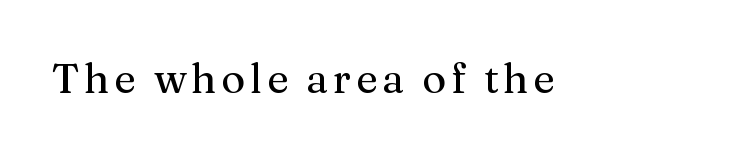
The image shows 41 px serif type, upright; set not underlined; medium stroke contrast and a medium x-height.
